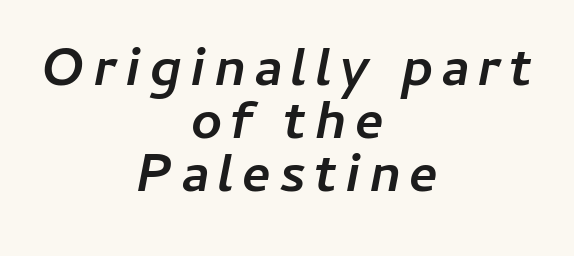
{"italic": "yes", "lean": "right", "slant_degrees": 11, "bold": "yes", "weight": "semibold", "width": "normal", "stroke_contrast": "low", "x_height": "medium", "monospaced": "no", "underline": "no", "align": "center", "line_spacing": "tight", "line_spacing_ratio": 0.98, "glyph_px": 54}
